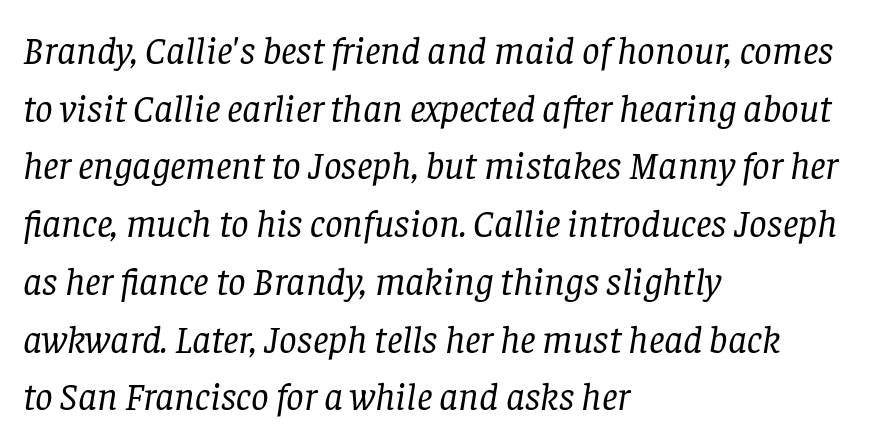
Q: Is the text bold? A: No.
Q: Is the text italic (slanted)? A: Yes, it leans right by about 8 degrees.
Q: Is the typeface a serif or a sans-serif typeface? A: Serif.
Q: Is the text underlined? A: No.
Q: How is the paragraph aligned? A: Left-aligned.
Q: Is the spacing between letters normal or unusually wide? A: Normal.
Q: Is the spacing between lines tight, normal or loose? A: Normal.
Q: Width (condensed, normal, or wide)? A: Normal.
Q: Stroke contrast? A: Low.
Q: x-height? A: Large.
Q: Monospaced? A: No.
